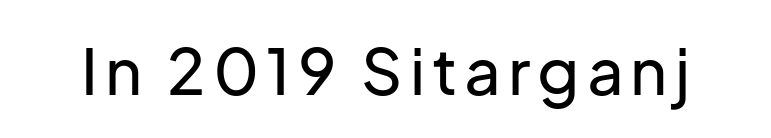
Observe the absence of serifs on each vertical stroke in this sample. No word sits above an underline. Spacing verdict: proportional, widths tailored to each character. No italicization has been applied; the sample stays upright.
